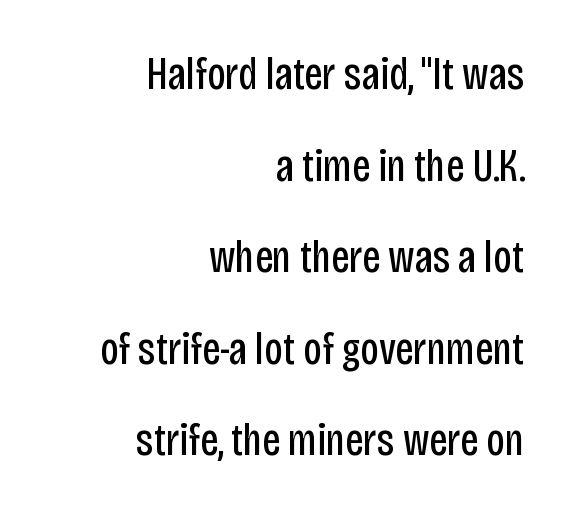
The image shows 46 px regular-weight, condensed sans-serif type, upright; set right-aligned, loose line spacing (1.99x), normal letter spacing, not underlined; low stroke contrast and a large x-height.
